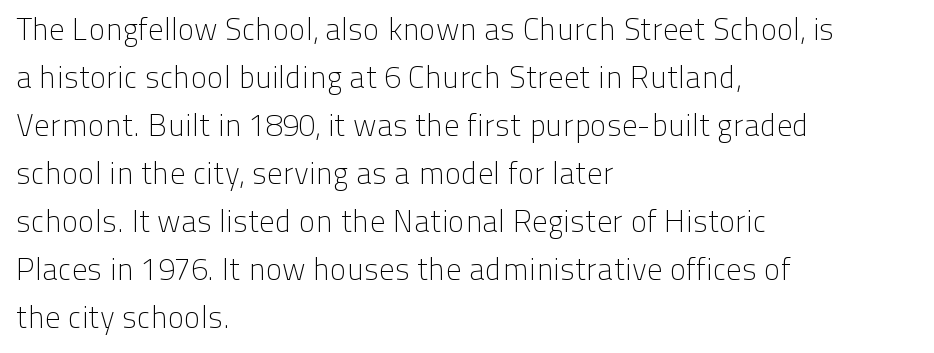
Q: Is the text bold? A: No.
Q: Is the text italic (slanted)? A: No, it is upright.
Q: Is the typeface a serif or a sans-serif typeface? A: Sans-serif.
Q: Is the text underlined? A: No.
Q: How is the paragraph aligned? A: Left-aligned.
Q: Is the spacing between letters normal or unusually wide? A: Normal.
Q: Is the spacing between lines tight, normal or loose? A: Normal.
Q: Width (condensed, normal, or wide)? A: Normal.
Q: Stroke contrast? A: Low.
Q: x-height? A: Medium.
Q: Monospaced? A: No.
